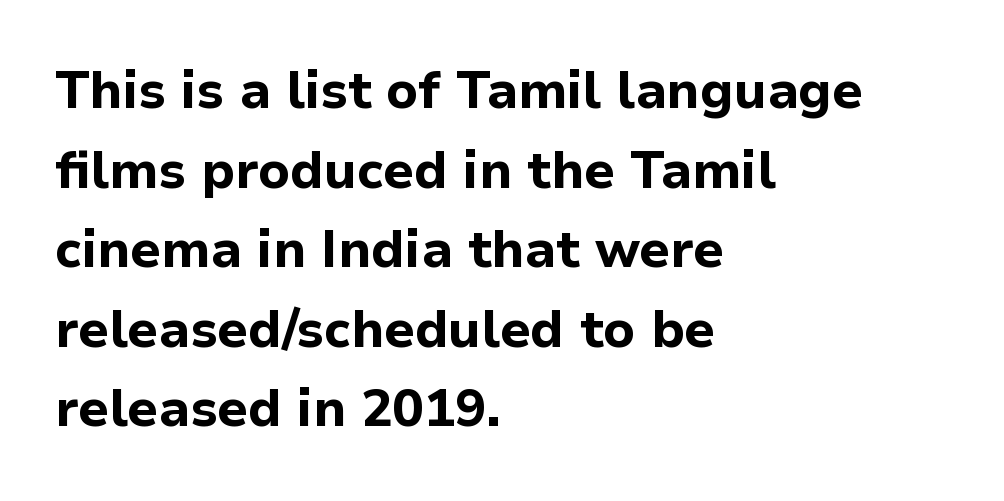
Q: Is the text bold? A: Yes.
Q: Is the text italic (slanted)? A: No, it is upright.
Q: Is the typeface a serif or a sans-serif typeface? A: Sans-serif.
Q: Is the text underlined? A: No.
Q: How is the paragraph aligned? A: Left-aligned.
Q: Is the spacing between letters normal or unusually wide? A: Normal.
Q: Is the spacing between lines tight, normal or loose? A: Normal.
Q: Width (condensed, normal, or wide)? A: Normal.
Q: Stroke contrast? A: Low.
Q: x-height? A: Medium.
Q: Monospaced? A: No.
